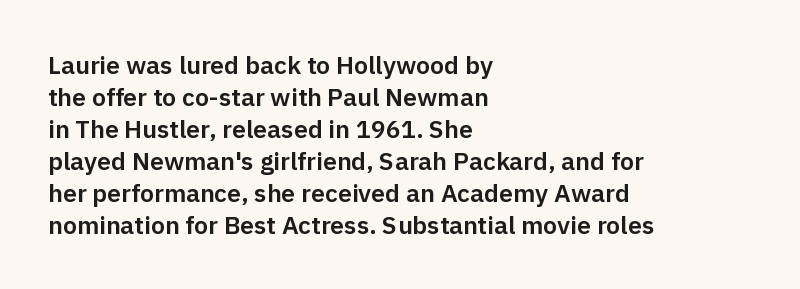
The image shows 25 px text type, upright; set left-aligned, normal line spacing (1.28x), normal letter spacing, not underlined.
